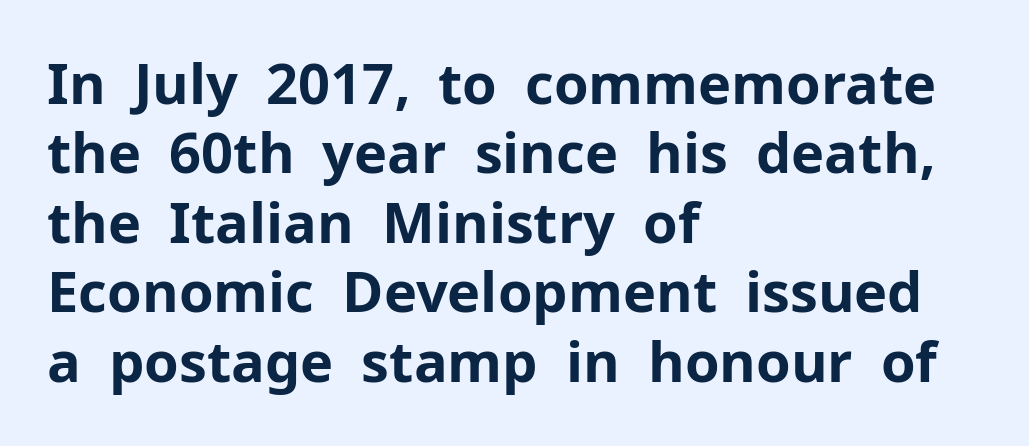
Q: Is the text bold? A: Yes.
Q: Is the text italic (slanted)? A: No, it is upright.
Q: Is the typeface a serif or a sans-serif typeface? A: Sans-serif.
Q: Is the text underlined? A: No.
Q: How is the paragraph aligned? A: Left-aligned.
Q: Is the spacing between letters normal or unusually wide? A: Normal.
Q: Width (condensed, normal, or wide)? A: Normal.
Q: Stroke contrast? A: Low.
Q: x-height? A: Medium.
Q: Monospaced? A: No.
